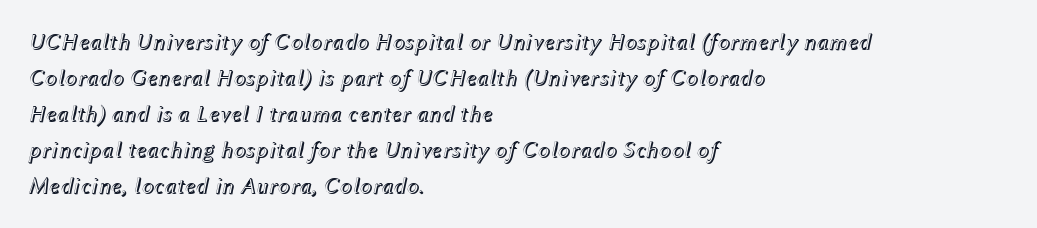
Q: Is the text italic (slanted)? A: Yes, it leans right by about 12 degrees.
Q: Is the text underlined? A: No.
Q: How is the paragraph aligned? A: Left-aligned.
Q: Is the spacing between letters normal or unusually wide? A: Normal.
Q: Is the spacing between lines tight, normal or loose? A: Normal.
